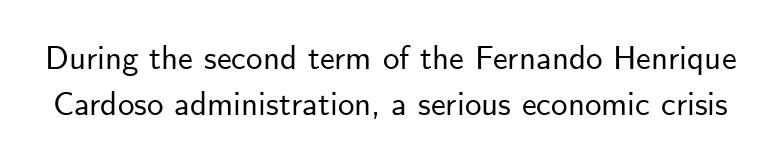
Quick note: not italic, upright. The face used here is a sans, in the tradition of grotesques and geometrics. Tracking value appears to be zero — textbook default spacing. Proportional: the letters do not fall into vertical columns. Check under the words: just untouched page.
